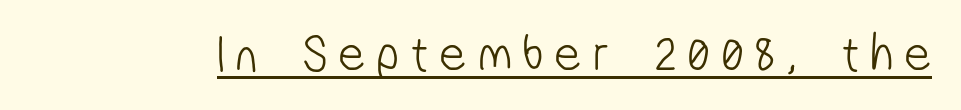
The image shows 50 px light, condensed sans-serif type; set unusually wide letter spacing (+0.25 em), underlined; low stroke contrast and a medium x-height.
